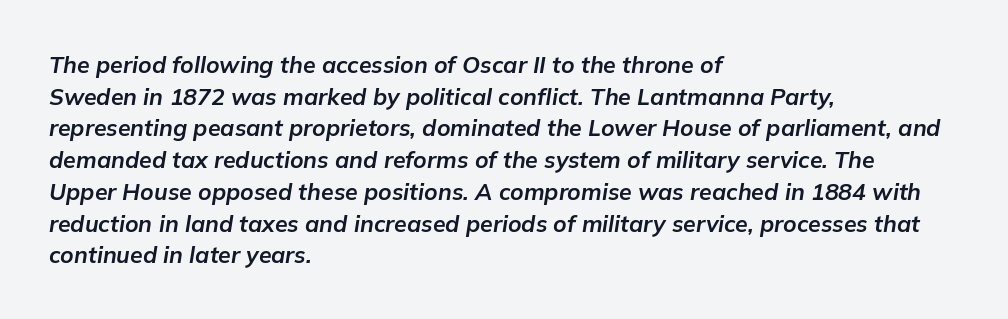
Is the type slanted? Yes — the strokes lean at a clear angle. This rendering leaves character spacing at its baseline value. Horizontal bands of white between lines are of average thickness. Decoration check: the copy has no underline. Compared with a centered layout, this one pins lines to the left instead. Caption: bold face, heavy strokes.
